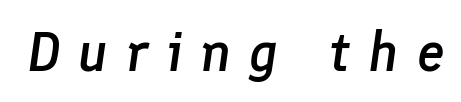
Q: Is the text bold? A: Semi-bold.
Q: Is the text italic (slanted)? A: Yes, it leans right by about 8 degrees.
Q: Is the text underlined? A: No.
Q: Is the spacing between letters normal or unusually wide? A: Unusually wide.
Q: Width (condensed, normal, or wide)? A: Normal.
Q: Stroke contrast? A: Low.
Q: x-height? A: Medium.
Q: Monospaced? A: No.
